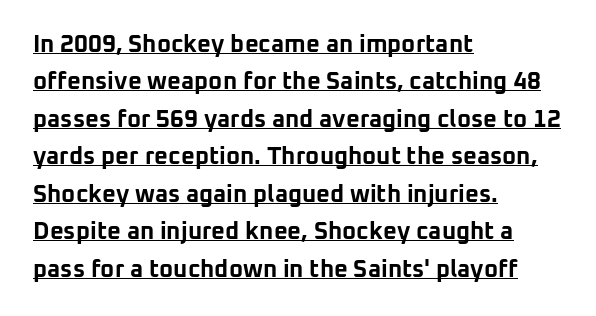
Q: Is the text bold? A: Yes.
Q: Is the text italic (slanted)? A: No, it is upright.
Q: Is the text underlined? A: Yes.
Q: How is the paragraph aligned? A: Left-aligned.
Q: Is the spacing between letters normal or unusually wide? A: Normal.
Q: Is the spacing between lines tight, normal or loose? A: Normal.
